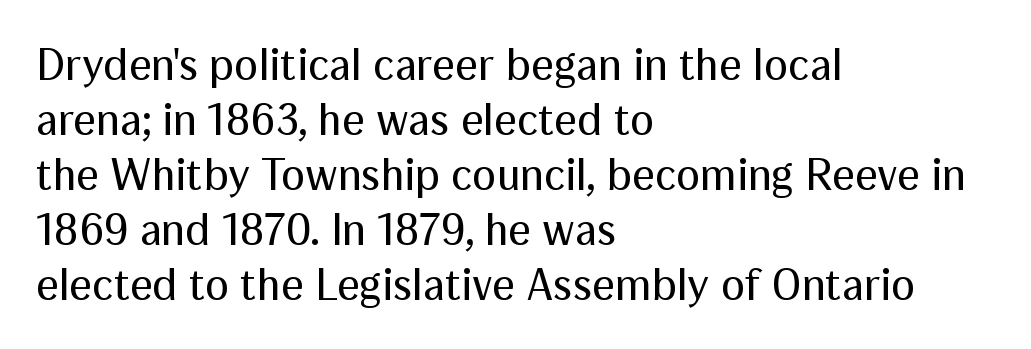
Q: Is the text bold? A: No.
Q: Is the text italic (slanted)? A: No, it is upright.
Q: Is the typeface a serif or a sans-serif typeface? A: Sans-serif.
Q: Is the text underlined? A: No.
Q: How is the paragraph aligned? A: Left-aligned.
Q: Is the spacing between letters normal or unusually wide? A: Normal.
Q: Width (condensed, normal, or wide)? A: Normal.
Q: Stroke contrast? A: Medium.
Q: x-height? A: Medium.
Q: Monospaced? A: No.
